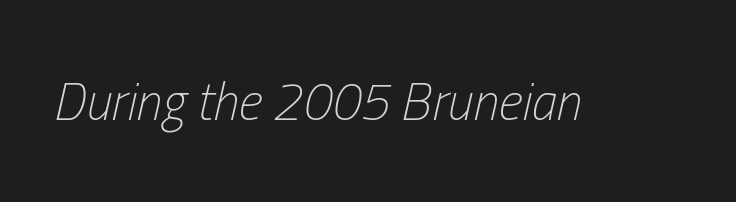
The glyphs look as if they've been sheared to an angle. Letters have the restrained weight of plain body copy at most. The rendering uses natural spacing where letterforms have individual widths. Descenders hang freely into open space. There is no visible air inserted between adjacent glyphs.
